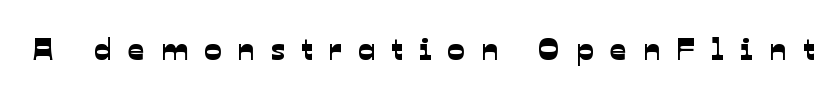
{"serif": "no", "width": "normal", "stroke_contrast": "low", "x_height": "medium", "monospaced": "no", "underline": "no", "letter_spacing": "wide", "letter_spacing_em": 0.5, "glyph_px": 32}
